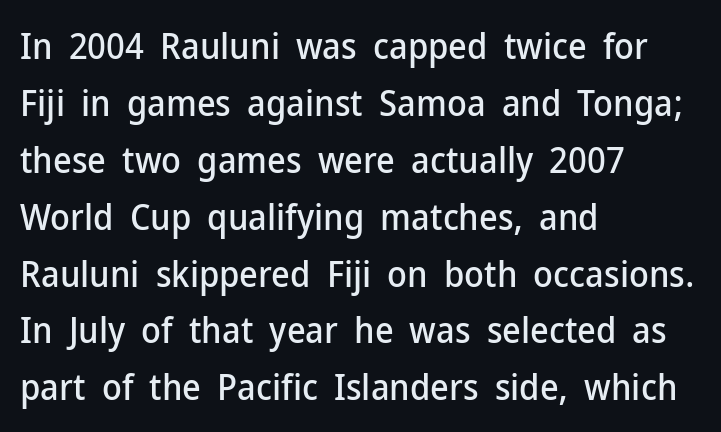
Q: Is the text italic (slanted)? A: No, it is upright.
Q: Is the typeface a serif or a sans-serif typeface? A: Sans-serif.
Q: Is the text underlined? A: No.
Q: How is the paragraph aligned? A: Left-aligned.
Q: Is the spacing between letters normal or unusually wide? A: Normal.
Q: Is the spacing between lines tight, normal or loose? A: Normal.
Q: Width (condensed, normal, or wide)? A: Normal.
Q: Stroke contrast? A: Low.
Q: x-height? A: Medium.
Q: Monospaced? A: No.
